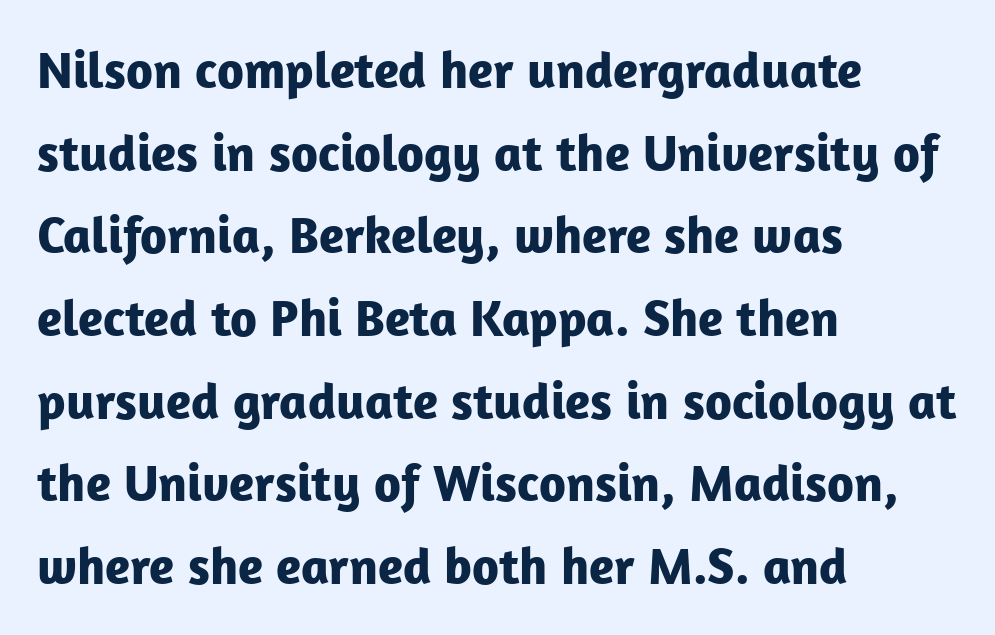
{"serif": "no", "italic": "no", "bold": "yes", "weight": "bold", "width": "normal", "stroke_contrast": "low", "x_height": "medium", "monospaced": "no", "underline": "no", "align": "left", "line_spacing": "normal", "line_spacing_ratio": 1.59, "letter_spacing": "normal", "letter_spacing_em": 0.0, "glyph_px": 52}
